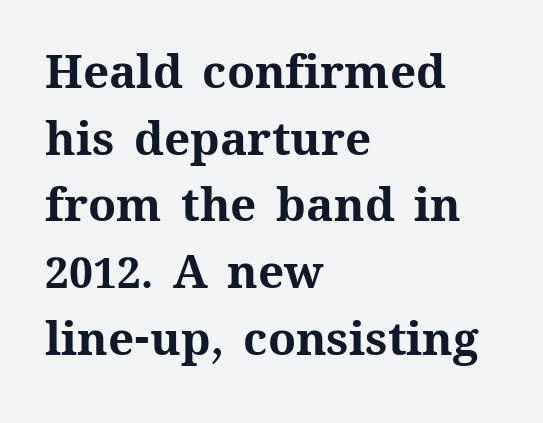
Q: Is the text bold? A: Yes.
Q: Is the text italic (slanted)? A: No, it is upright.
Q: Is the text underlined? A: No.
Q: How is the paragraph aligned? A: Left-aligned.
Q: Is the spacing between letters normal or unusually wide? A: Normal.
Q: Is the spacing between lines tight, normal or loose? A: Normal.
Q: Width (condensed, normal, or wide)? A: Normal.
Q: Stroke contrast? A: Medium.
Q: x-height? A: Medium.
Q: Monospaced? A: No.
